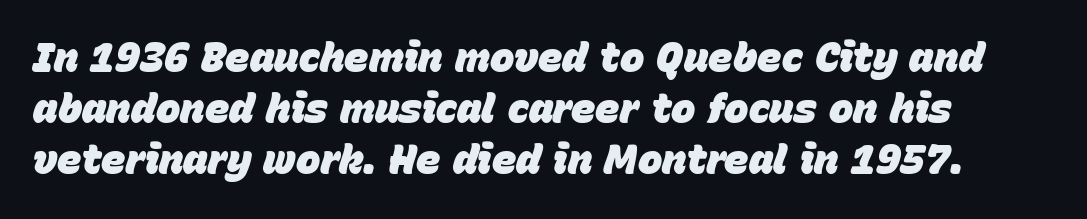
Bold? Absolutely — the strokes are thick and heavy. Regarding leading, the lines here are spaced in the standard way. Only glyphs here, with clear space below each row. Look at the tracking — it's just the regular setting, nothing added.
